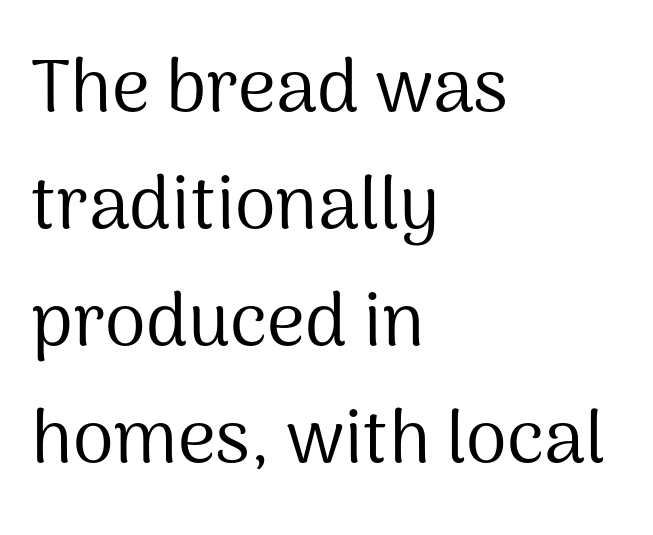
Q: Is the text bold? A: No.
Q: Is the text italic (slanted)? A: No, it is upright.
Q: Is the typeface a serif or a sans-serif typeface? A: Sans-serif.
Q: Is the text underlined? A: No.
Q: How is the paragraph aligned? A: Left-aligned.
Q: Is the spacing between letters normal or unusually wide? A: Normal.
Q: Is the spacing between lines tight, normal or loose? A: Normal.
Q: Width (condensed, normal, or wide)? A: Normal.
Q: Stroke contrast? A: Medium.
Q: x-height? A: Medium.
Q: Monospaced? A: No.
